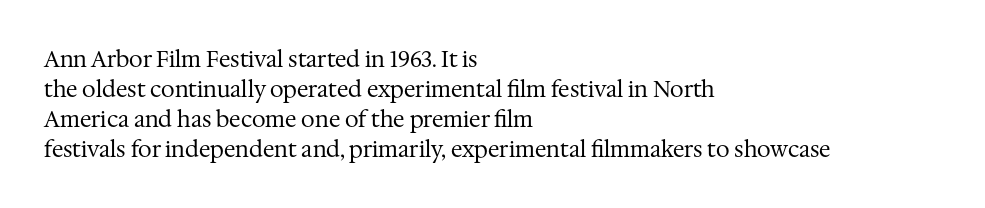
Q: Is the text bold? A: No.
Q: Is the text italic (slanted)? A: No, it is upright.
Q: Is the text underlined? A: No.
Q: How is the paragraph aligned? A: Left-aligned.
Q: Is the spacing between letters normal or unusually wide? A: Normal.
Q: Is the spacing between lines tight, normal or loose? A: Normal.
